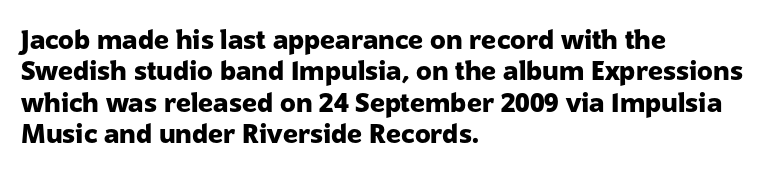
Q: Is the text bold? A: Yes.
Q: Is the text italic (slanted)? A: No, it is upright.
Q: Is the text underlined? A: No.
Q: How is the paragraph aligned? A: Left-aligned.
Q: Is the spacing between letters normal or unusually wide? A: Normal.
